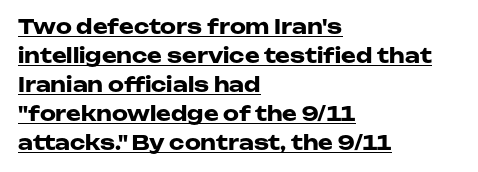
The image shows 20 px bold type, upright; set left-aligned, normal line spacing (1.45x), normal letter spacing, underlined.
